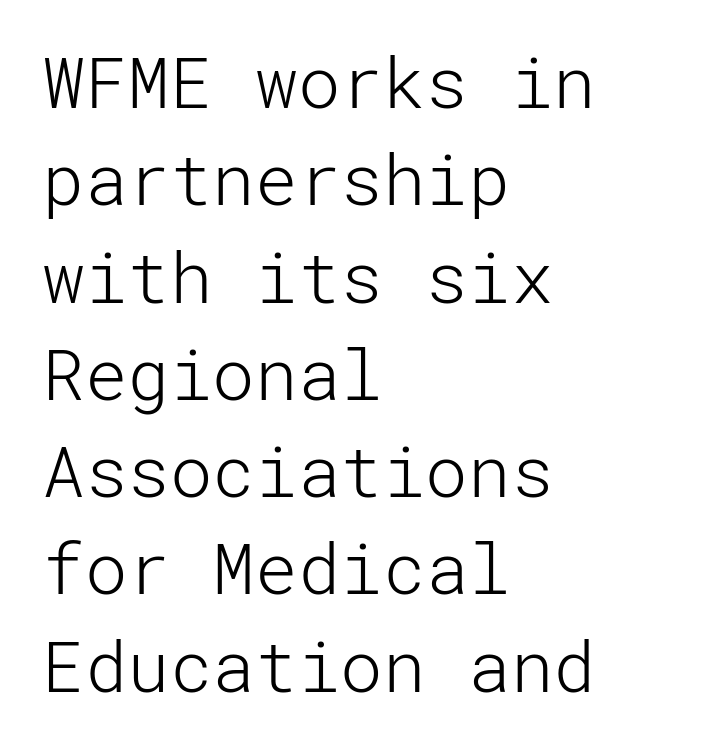
Q: Is the text bold? A: No.
Q: Is the text italic (slanted)? A: No, it is upright.
Q: Is the typeface a serif or a sans-serif typeface? A: Sans-serif.
Q: Is the text underlined? A: No.
Q: How is the paragraph aligned? A: Left-aligned.
Q: Is the spacing between letters normal or unusually wide? A: Normal.
Q: Is the spacing between lines tight, normal or loose? A: Normal.
Q: Width (condensed, normal, or wide)? A: Normal.
Q: Stroke contrast? A: Low.
Q: x-height? A: Medium.
